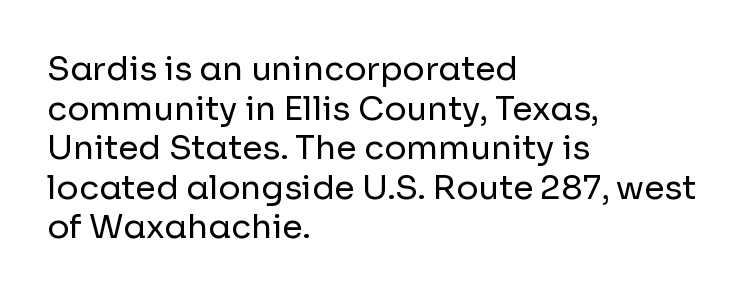
Q: Is the text bold? A: No.
Q: Is the text italic (slanted)? A: No, it is upright.
Q: Is the typeface a serif or a sans-serif typeface? A: Sans-serif.
Q: Is the text underlined? A: No.
Q: How is the paragraph aligned? A: Left-aligned.
Q: Is the spacing between letters normal or unusually wide? A: Normal.
Q: Width (condensed, normal, or wide)? A: Normal.
Q: Stroke contrast? A: Low.
Q: x-height? A: Medium.
Q: Monospaced? A: No.
